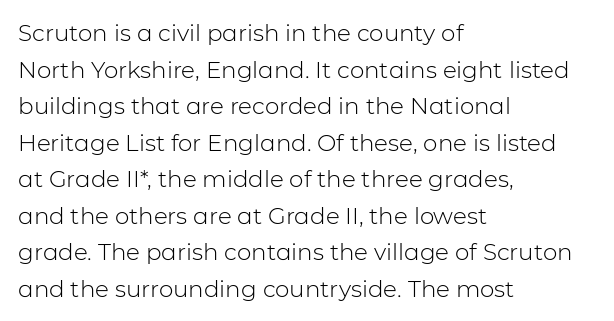
Notice how descenders clear the ascenders below comfortably — that's standard leading. Heft: none added — not bold. Posture: upright roman. The tracking reads as untouched default to a designer's eye. If you drew a ruler down the left edge, every line would touch it.
